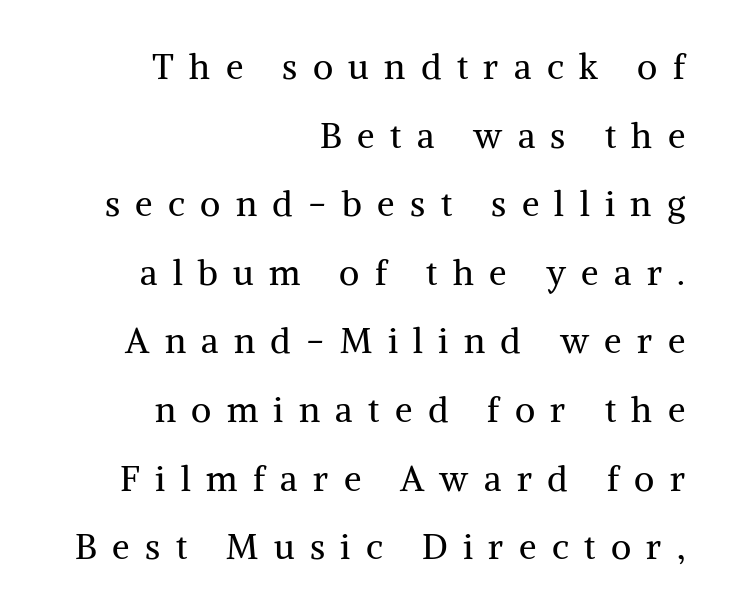
Q: Is the text bold? A: No.
Q: Is the text italic (slanted)? A: No, it is upright.
Q: Is the typeface a serif or a sans-serif typeface? A: Serif.
Q: Is the text underlined? A: No.
Q: How is the paragraph aligned? A: Right-aligned.
Q: Is the spacing between letters normal or unusually wide? A: Unusually wide.
Q: Is the spacing between lines tight, normal or loose? A: Loose.
Q: Width (condensed, normal, or wide)? A: Normal.
Q: Stroke contrast? A: Medium.
Q: x-height? A: Medium.
Q: Monospaced? A: No.
